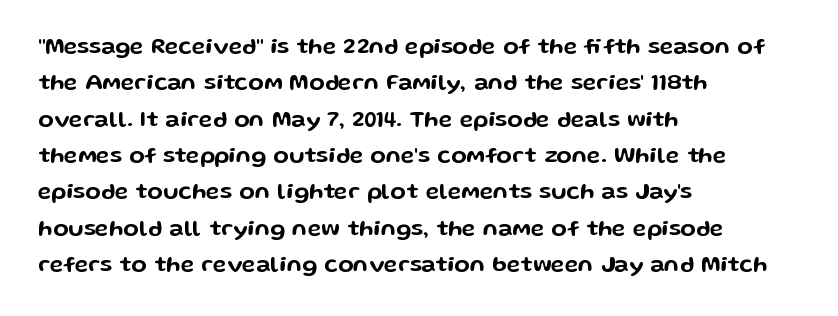
Q: Is the text italic (slanted)? A: No, it is upright.
Q: Is the text underlined? A: No.
Q: How is the paragraph aligned? A: Left-aligned.
Q: Is the spacing between letters normal or unusually wide? A: Normal.
Q: Is the spacing between lines tight, normal or loose? A: Normal.
